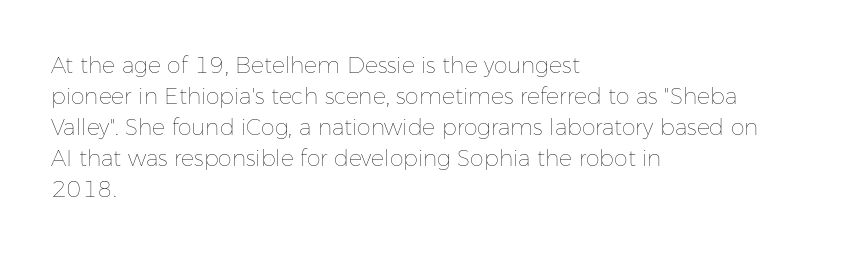
The words here are not underlined. Default kerning and tracking; the words read as compact shapes. The paragraph shown leans on its left margin. Posture: straight, roman, zero tilt. Vertical stems look standard width or narrower in stroke. Vertical spacing — default.
